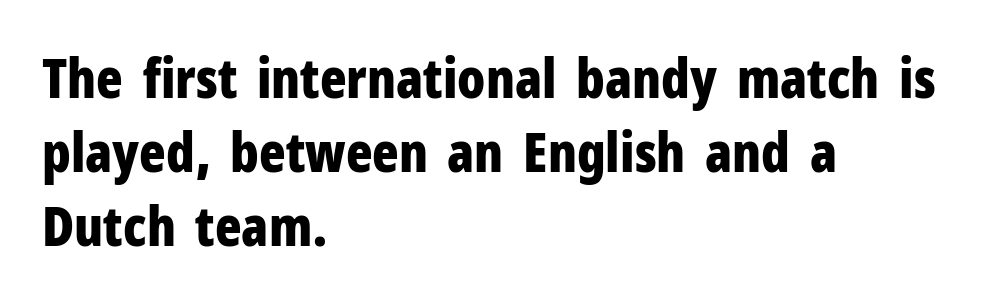
The image shows 55 px bold, condensed sans-serif type, upright; set left-aligned, normal line spacing (1.35x), normal letter spacing, not underlined; low stroke contrast and a medium x-height.
